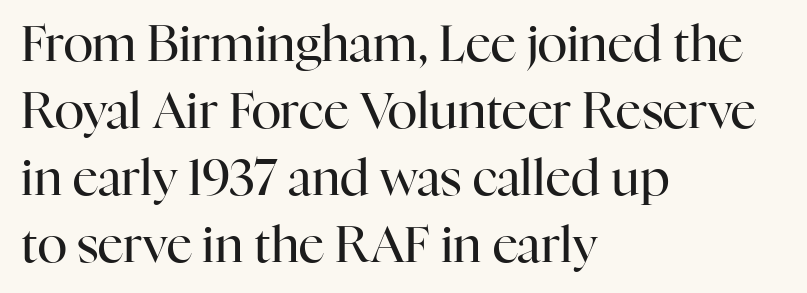
Q: Is the text bold? A: No.
Q: Is the text italic (slanted)? A: No, it is upright.
Q: Is the typeface a serif or a sans-serif typeface? A: Serif.
Q: Is the text underlined? A: No.
Q: How is the paragraph aligned? A: Left-aligned.
Q: Is the spacing between letters normal or unusually wide? A: Normal.
Q: Is the spacing between lines tight, normal or loose? A: Normal.
Q: Width (condensed, normal, or wide)? A: Normal.
Q: Stroke contrast? A: High.
Q: x-height? A: Medium.
Q: Monospaced? A: No.
